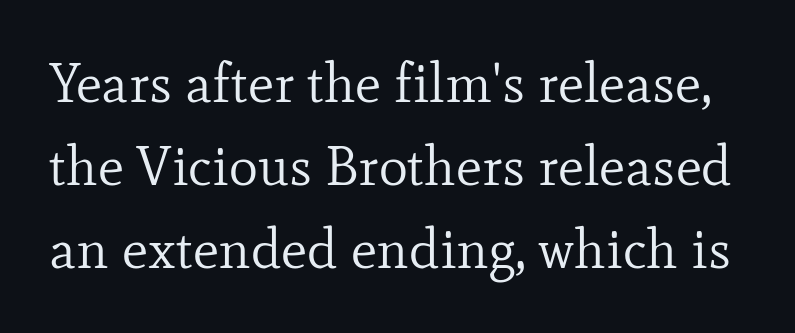
Q: Is the text bold? A: No.
Q: Is the text italic (slanted)? A: No, it is upright.
Q: Is the typeface a serif or a sans-serif typeface? A: Serif.
Q: Is the text underlined? A: No.
Q: Is the spacing between letters normal or unusually wide? A: Normal.
Q: Is the spacing between lines tight, normal or loose? A: Normal.
Q: Width (condensed, normal, or wide)? A: Normal.
Q: Stroke contrast? A: Low.
Q: x-height? A: Small.
Q: Monospaced? A: No.
